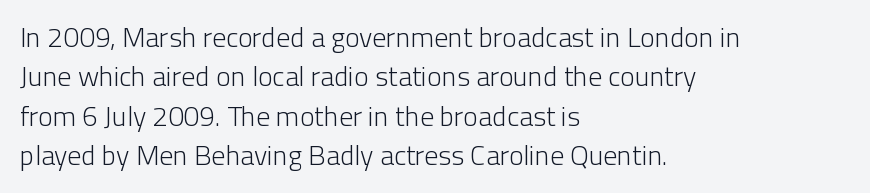
Do the characters align in a grid? No, the font is proportional. Unmarked baselines from the first word to the last. The face looks like a standard text weight, possibly lighter. Does the copy run flush right? No — it runs flush left.
